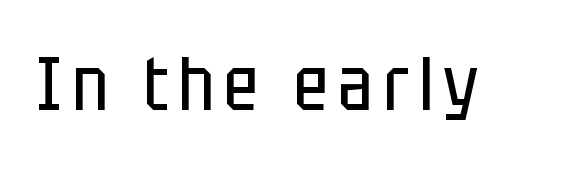
The image shows 74 px regular-weight, condensed sans-serif type, upright; set not underlined; low stroke contrast and a large x-height.
